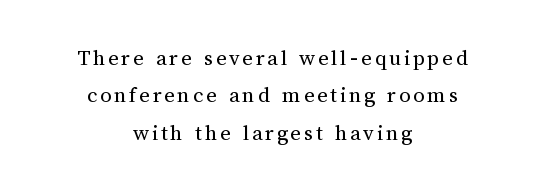
These lines sit exactly where default settings would place them. The paragraph has two soft edges and a firm central axis. Italic? Not at all — the glyphs are vertical. Lines of text with bare space underneath. Heft: none added — not bold.
